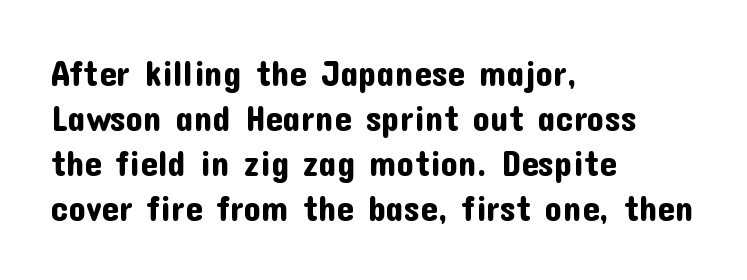
The image shows 35 px sans-serif type, upright; set left-aligned, normal line spacing (1.29x), normal letter spacing, not underlined; low stroke contrast and a medium x-height.
